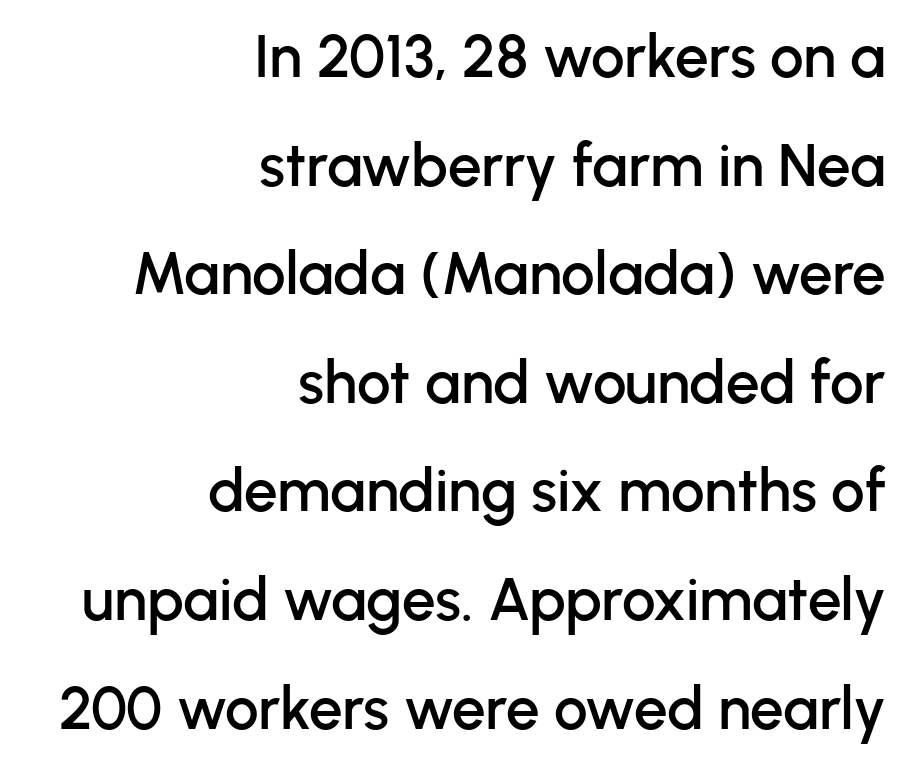
Q: Is the text italic (slanted)? A: No, it is upright.
Q: Is the typeface a serif or a sans-serif typeface? A: Sans-serif.
Q: Is the text underlined? A: No.
Q: How is the paragraph aligned? A: Right-aligned.
Q: Is the spacing between letters normal or unusually wide? A: Normal.
Q: Width (condensed, normal, or wide)? A: Normal.
Q: Stroke contrast? A: Low.
Q: x-height? A: Medium.
Q: Monospaced? A: No.
